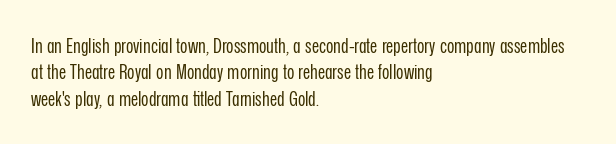
The image shows 20 px text type, upright; set left-aligned, normal line spacing (1.32x), normal letter spacing, not underlined.
